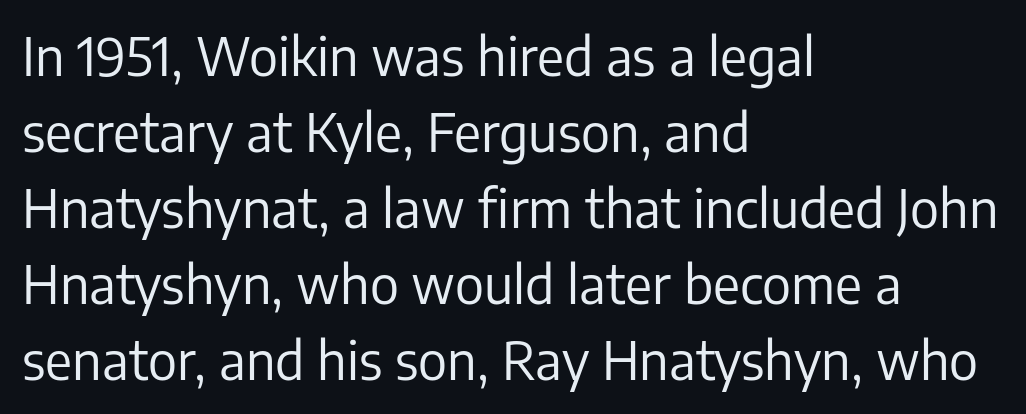
Q: Is the text bold? A: No.
Q: Is the text italic (slanted)? A: No, it is upright.
Q: Is the typeface a serif or a sans-serif typeface? A: Sans-serif.
Q: Is the text underlined? A: No.
Q: How is the paragraph aligned? A: Left-aligned.
Q: Is the spacing between letters normal or unusually wide? A: Normal.
Q: Is the spacing between lines tight, normal or loose? A: Normal.
Q: Width (condensed, normal, or wide)? A: Normal.
Q: Stroke contrast? A: Low.
Q: x-height? A: Medium.
Q: Monospaced? A: No.
